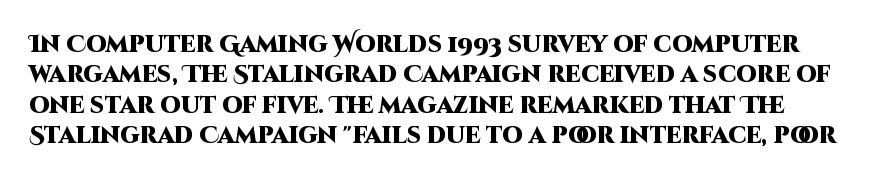
{"italic": "no", "bold": "yes", "underline": "no", "line_spacing": "normal", "line_spacing_ratio": 1.32, "letter_spacing": "normal", "letter_spacing_em": 0.0, "glyph_px": 23}
